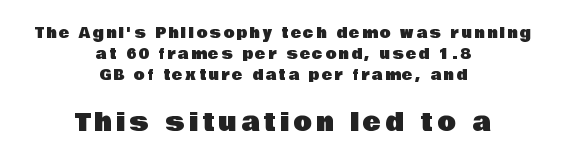
The image shows 24 px text type, upright; set centered, normal line spacing (1.5x), not underlined; the second (bottom) block is 1.71x larger.
